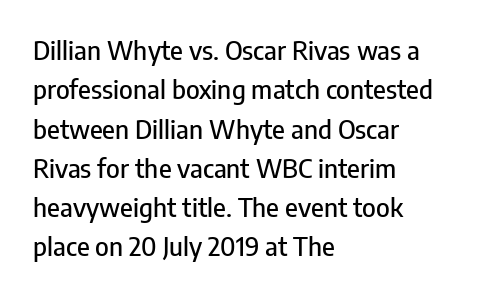
{"italic": "no", "underline": "no", "align": "left", "line_spacing": "normal", "line_spacing_ratio": 1.51, "letter_spacing": "normal", "letter_spacing_em": 0.0, "glyph_px": 26}
